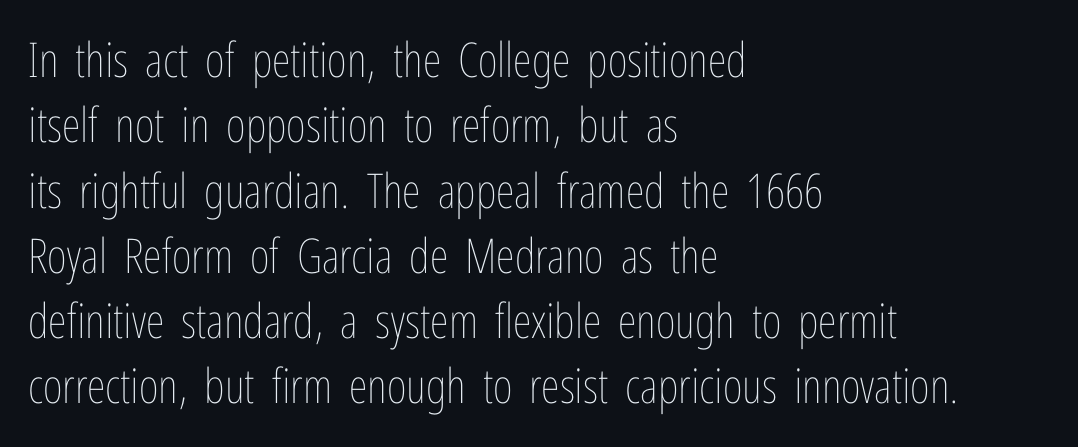
Q: Is the text bold? A: No.
Q: Is the text italic (slanted)? A: No, it is upright.
Q: Is the text underlined? A: No.
Q: How is the paragraph aligned? A: Left-aligned.
Q: Is the spacing between letters normal or unusually wide? A: Normal.
Q: Is the spacing between lines tight, normal or loose? A: Normal.
Q: Width (condensed, normal, or wide)? A: Condensed.
Q: Stroke contrast? A: Low.
Q: x-height? A: Medium.
Q: Monospaced? A: No.
